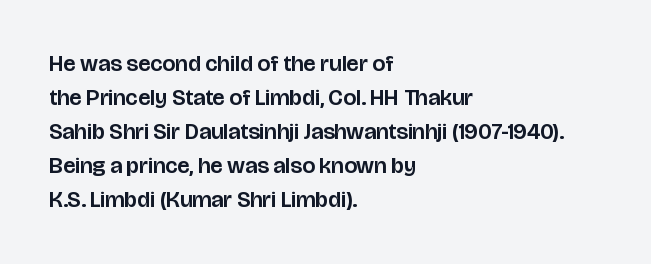
Clear beneath every line of the passage. Notice how descenders clear the ascenders below comfortably — that's standard leading. In terms of letterspacing, this is plain default setting. The lettering stays uniformly vertical, giving the passage a roman look. The lines in this sample share a left origin and differ only in where they stop.
